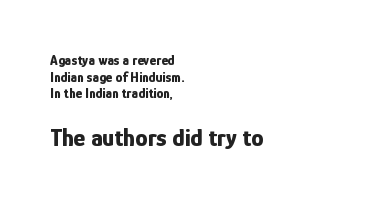
The image shows 25 px bold type, upright; set left-aligned, line spacing 1.18x, normal letter spacing, not underlined; the second (bottom) block is 1.79x larger.
